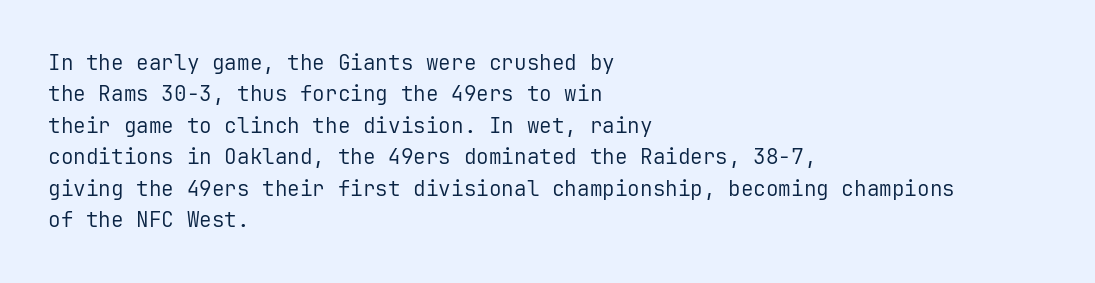
{"italic": "no", "bold": "no", "underline": "no", "align": "left", "line_spacing": "normal", "line_spacing_ratio": 1.5, "letter_spacing": "normal", "letter_spacing_em": 0.0, "glyph_px": 21}
